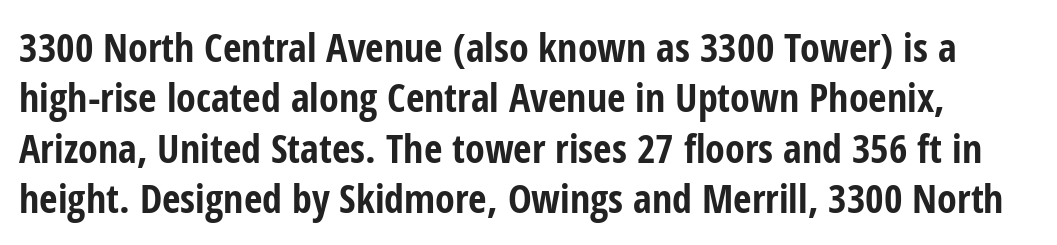
Check the space under the baseline: it is left empty. The type family on display is of the sans-serif kind. The letters are bold, with thick, heavy strokes. Does extra space separate the letters? No, they use regular spacing. The rendering uses natural spacing where letterforms have individual widths. Designer's note — italics off, roman on.
